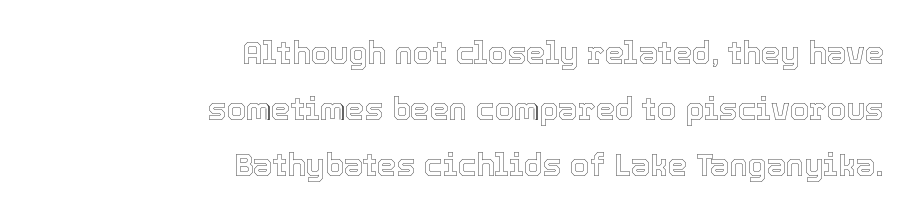
The image shows 31 px text type, upright; set right-aligned, line spacing 1.81x, normal letter spacing, not underlined; a medium x-height.
